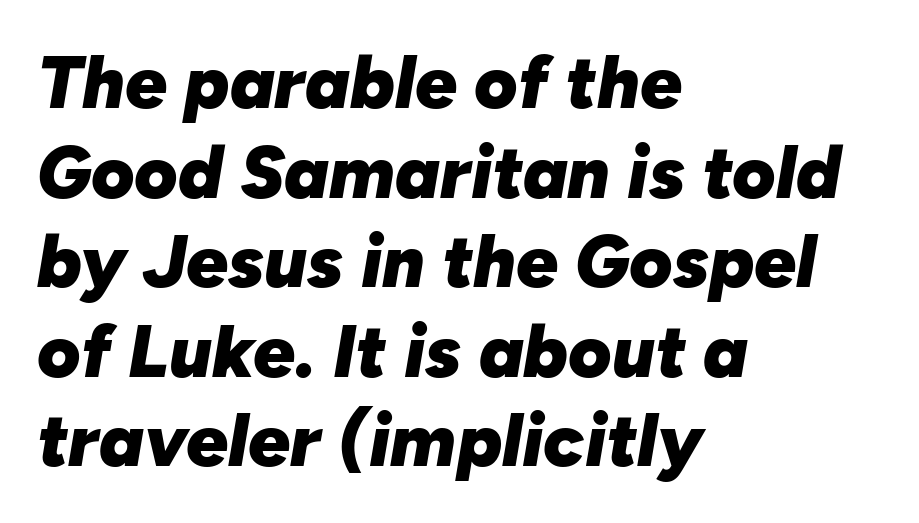
Q: Is the text bold? A: Yes.
Q: Is the text italic (slanted)? A: Yes, it leans right by about 10 degrees.
Q: Is the text underlined? A: No.
Q: How is the paragraph aligned? A: Left-aligned.
Q: Is the spacing between letters normal or unusually wide? A: Normal.
Q: Width (condensed, normal, or wide)? A: Normal.
Q: Stroke contrast? A: Low.
Q: x-height? A: Medium.
Q: Monospaced? A: No.
